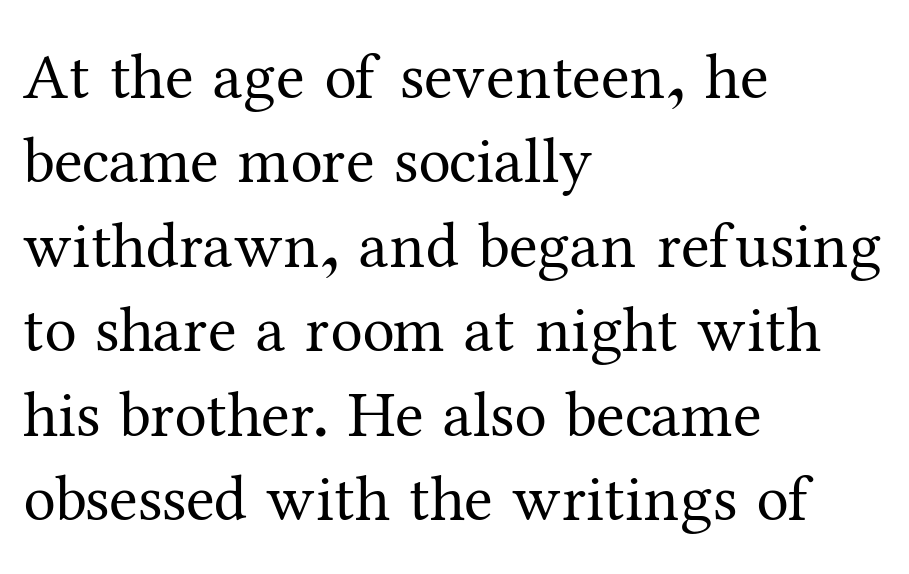
The image shows 65 px regular-weight serif type, upright; set left-aligned, normal line spacing (1.3x), normal letter spacing, not underlined; medium stroke contrast and a medium x-height.
